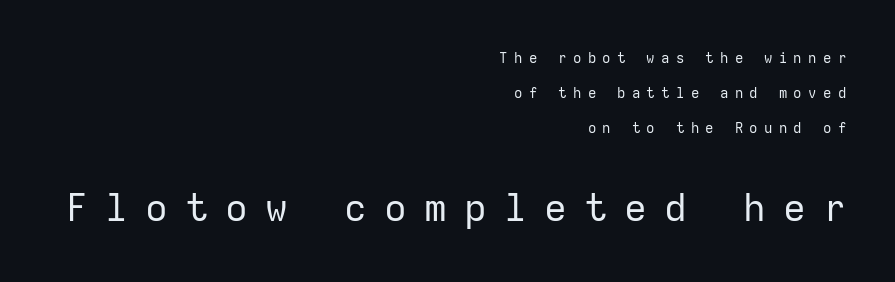
Q: Is the text bold? A: No.
Q: Is the text italic (slanted)? A: No, it is upright.
Q: Is the typeface a serif or a sans-serif typeface? A: Sans-serif.
Q: Is the text underlined? A: No.
Q: How is the paragraph aligned? A: Right-aligned.
Q: Is the spacing between letters normal or unusually wide? A: Unusually wide.
Q: Is the spacing between lines tight, normal or loose? A: Loose.
Q: Which block of text is set in a larger size, the first (top) or the second (bottom)? A: The second (bottom) one.
Q: Width (condensed, normal, or wide)? A: Normal.
Q: Stroke contrast? A: Low.
Q: x-height? A: Medium.
Q: Monospaced? A: Yes.
